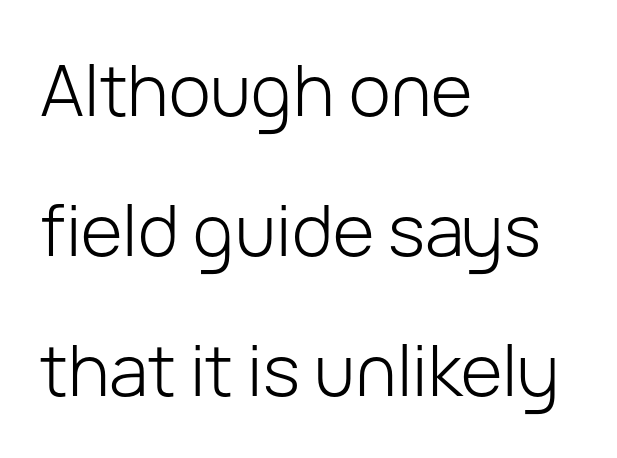
No extra tracking has been applied to these lines. No letter is thick-stroked: the sample isn't bold. In terms of letterform style, serifs are entirely absent. Plain, unruled lines of type. These lines are set flush left with a ragged right edge.
